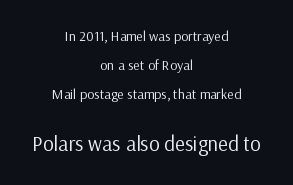
The image shows 21 px text type, upright; set centered, loose line spacing (2.08x), normal letter spacing, not underlined; the second (bottom) block is 1.5x larger.
